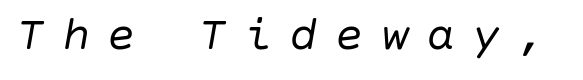
Q: Is the text bold? A: No.
Q: Is the text italic (slanted)? A: Yes, it leans right by about 10 degrees.
Q: Is the text underlined? A: No.
Q: Is the spacing between letters normal or unusually wide? A: Unusually wide.
Q: Width (condensed, normal, or wide)? A: Normal.
Q: Stroke contrast? A: Low.
Q: x-height? A: Large.
